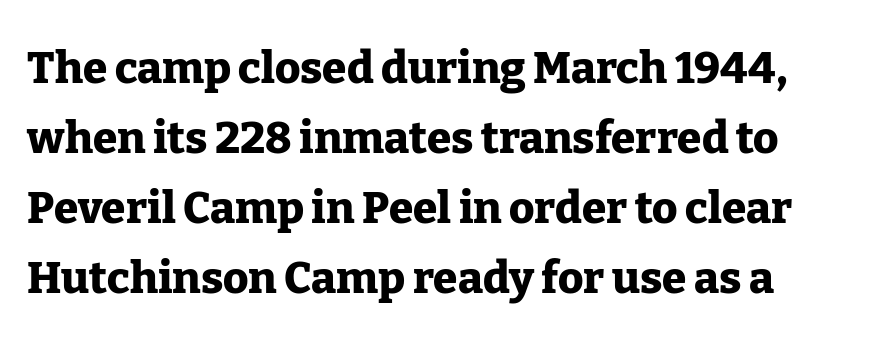
{"serif": "yes", "italic": "no", "bold": "yes", "weight": "heavy", "width": "normal", "stroke_contrast": "low", "x_height": "medium", "monospaced": "no", "underline": "no", "line_spacing": "normal", "line_spacing_ratio": 1.59, "letter_spacing": "normal", "letter_spacing_em": 0.0, "glyph_px": 44}
